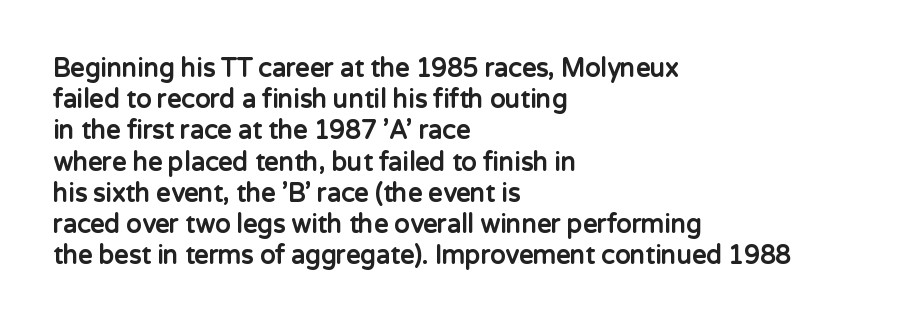
Q: Is the text bold? A: Yes.
Q: Is the text italic (slanted)? A: No, it is upright.
Q: Is the text underlined? A: No.
Q: How is the paragraph aligned? A: Left-aligned.
Q: Is the spacing between letters normal or unusually wide? A: Normal.
Q: Is the spacing between lines tight, normal or loose? A: Normal.
